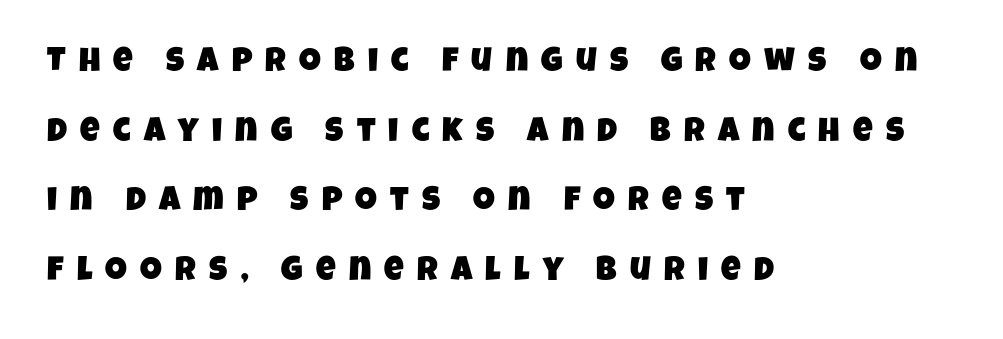
This rendering uses left alignment, leaving the right contour irregular. Has an underline been added? It has not. The tracking reads as deliberately expanded to a designer's eye. Think of a printed novel: that variable character pitch is what you see here. Widely set lines give the paragraph a tall, airy silhouette.
